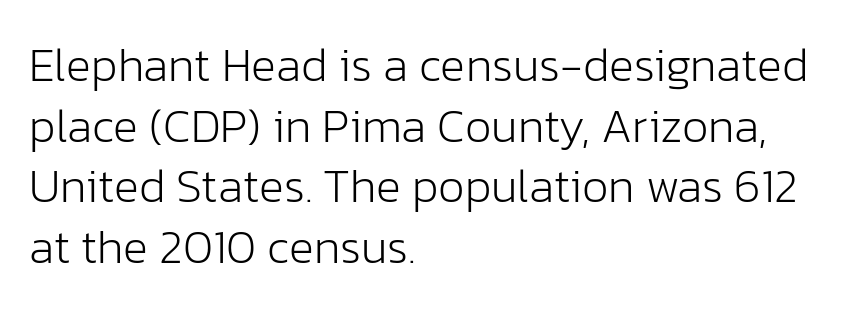
The image shows 47 px light sans-serif type, upright; set left-aligned, normal line spacing (1.29x), normal letter spacing, not underlined; low stroke contrast and a medium x-height.
